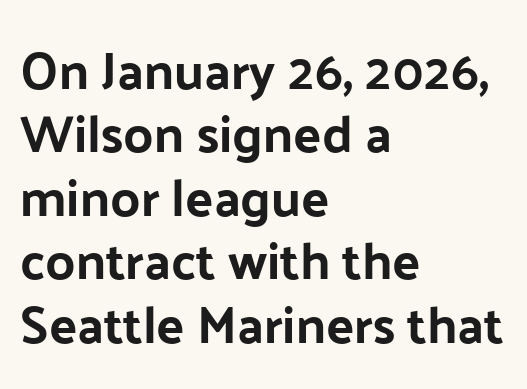
Q: Is the text italic (slanted)? A: No, it is upright.
Q: Is the typeface a serif or a sans-serif typeface? A: Sans-serif.
Q: Is the text underlined? A: No.
Q: How is the paragraph aligned? A: Left-aligned.
Q: Is the spacing between letters normal or unusually wide? A: Normal.
Q: Width (condensed, normal, or wide)? A: Normal.
Q: Stroke contrast? A: Low.
Q: x-height? A: Medium.
Q: Monospaced? A: No.
